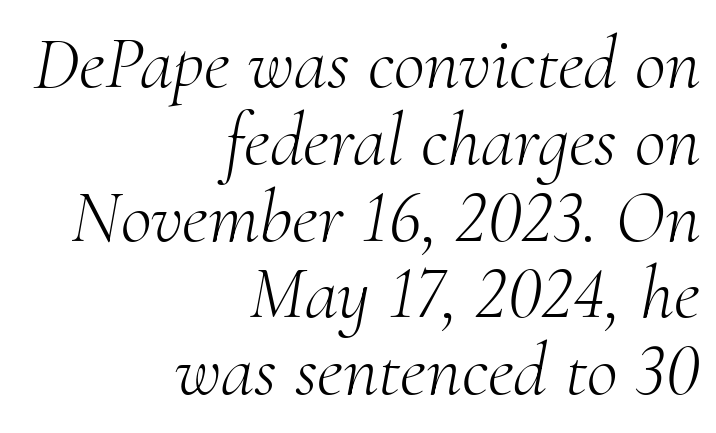
Q: Is the text bold? A: No.
Q: Is the text italic (slanted)? A: Yes, it leans right by about 10 degrees.
Q: Is the typeface a serif or a sans-serif typeface? A: Serif.
Q: Is the text underlined? A: No.
Q: How is the paragraph aligned? A: Right-aligned.
Q: Is the spacing between letters normal or unusually wide? A: Normal.
Q: Is the spacing between lines tight, normal or loose? A: Tight.
Q: Width (condensed, normal, or wide)? A: Normal.
Q: Stroke contrast? A: Medium.
Q: x-height? A: Small.
Q: Monospaced? A: No.
